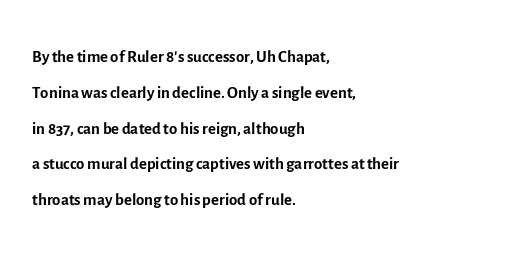
{"italic": "no", "bold": "no", "underline": "no", "align": "left", "line_spacing": "normal", "line_spacing_ratio": 1.49, "letter_spacing": "normal", "letter_spacing_em": 0.0, "glyph_px": 24}
